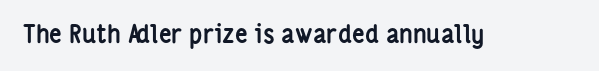
Q: Is the text bold? A: Yes.
Q: Is the text italic (slanted)? A: No, it is upright.
Q: Is the text underlined? A: No.
Q: Is the spacing between letters normal or unusually wide? A: Normal.
